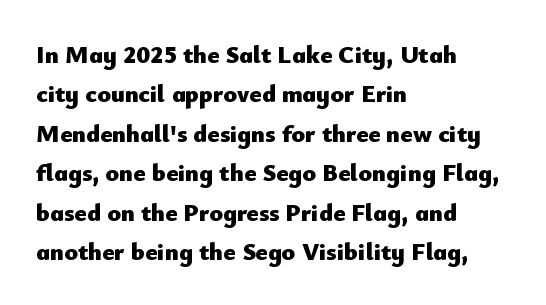
{"italic": "no", "bold": "yes", "underline": "no", "align": "left", "line_spacing": "normal", "line_spacing_ratio": 1.58, "letter_spacing": "normal", "letter_spacing_em": 0.0, "glyph_px": 25}
